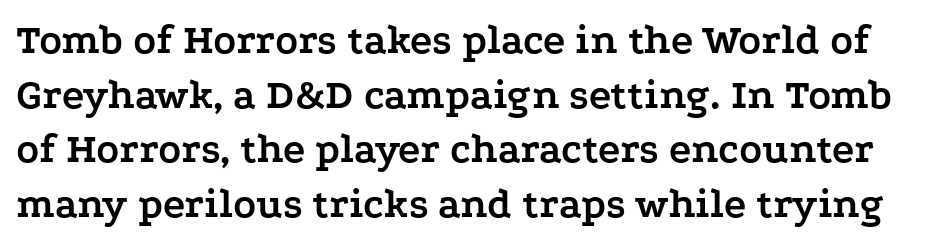
{"serif": "yes", "italic": "no", "bold": "yes", "weight": "semibold", "width": "wide", "stroke_contrast": "low", "x_height": "medium", "monospaced": "no", "underline": "no", "line_spacing": "normal", "line_spacing_ratio": 1.3, "letter_spacing": "normal", "letter_spacing_em": 0.0, "glyph_px": 42}
